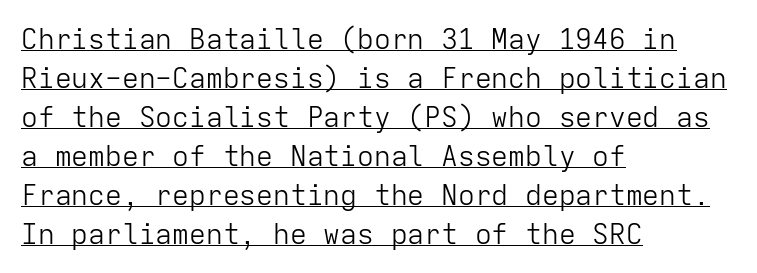
{"serif": "no", "italic": "no", "bold": "no", "weight": "light", "width": "normal", "stroke_contrast": "low", "x_height": "medium", "monospaced": "yes", "underline": "yes", "align": "left", "line_spacing": "normal", "line_spacing_ratio": 1.39, "letter_spacing": "normal", "letter_spacing_em": 0.0, "glyph_px": 28}
